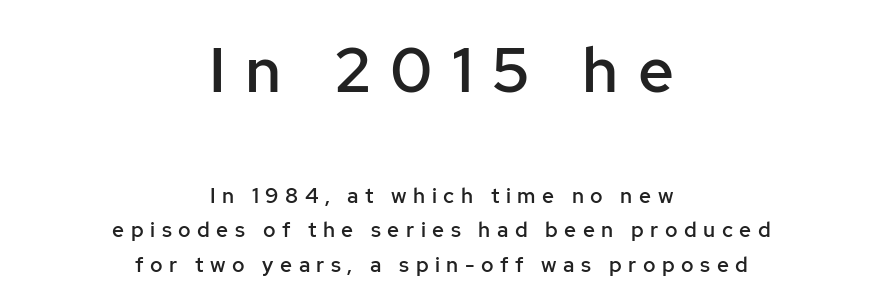
Q: Is the text bold? A: Semi-bold.
Q: Is the text italic (slanted)? A: No, it is upright.
Q: Is the typeface a serif or a sans-serif typeface? A: Sans-serif.
Q: Is the text underlined? A: No.
Q: How is the paragraph aligned? A: Centered.
Q: Is the spacing between letters normal or unusually wide? A: Unusually wide.
Q: Is the spacing between lines tight, normal or loose? A: Normal.
Q: Which block of text is set in a larger size, the first (top) or the second (bottom)? A: The first (top) one.
Q: Width (condensed, normal, or wide)? A: Normal.
Q: Stroke contrast? A: Low.
Q: x-height? A: Medium.
Q: Monospaced? A: No.
